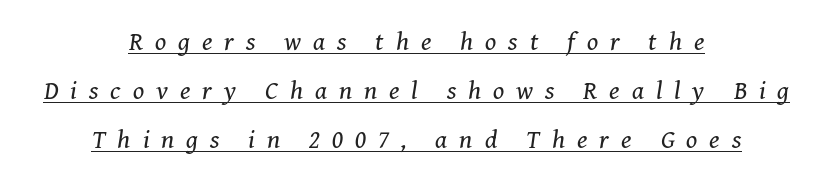
The image shows 26 px text type, italic (leaning right); set centered, line spacing 1.89x, unusually wide letter spacing (+0.46 em), underlined.
